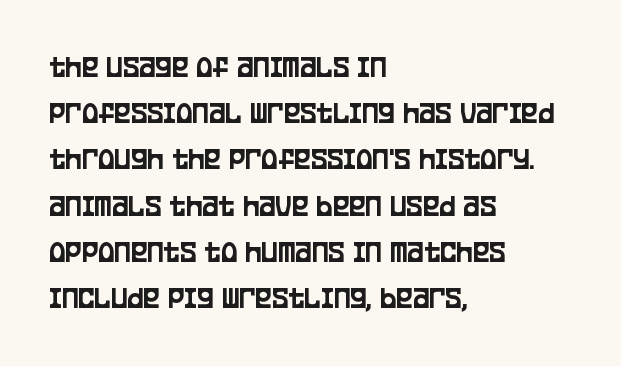
The image shows 31 px condensed sans-serif type, upright; set left-aligned, normal line spacing (1.49x), normal letter spacing, not underlined; low stroke contrast and a large x-height.
